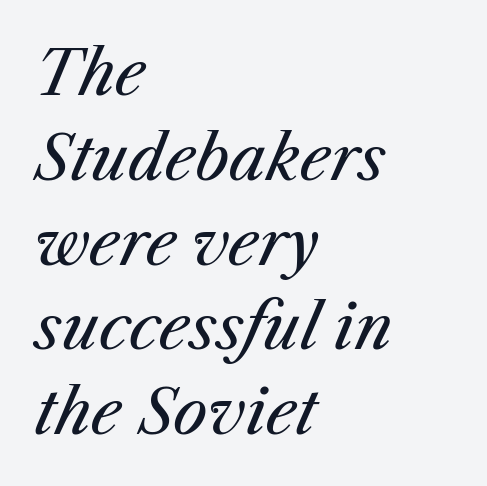
Q: Is the text bold? A: No.
Q: Is the text italic (slanted)? A: Yes, it leans right by about 25 degrees.
Q: Is the text underlined? A: No.
Q: How is the paragraph aligned? A: Left-aligned.
Q: Is the spacing between letters normal or unusually wide? A: Normal.
Q: Is the spacing between lines tight, normal or loose? A: Normal.
Q: Width (condensed, normal, or wide)? A: Normal.
Q: Stroke contrast? A: Medium.
Q: x-height? A: Medium.
Q: Monospaced? A: No.
